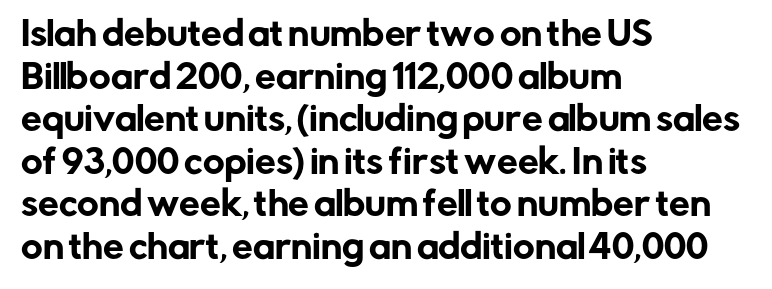
A typesetter would mark this as roman, not italic. Here the glyphs are tracked normally, forming tight word shapes. Each letter's strokes conclude bluntly, with no projecting serifs. The space between consecutive lines is moderate. A student would call this left alignment; a typographer would say flush left, rag right.
